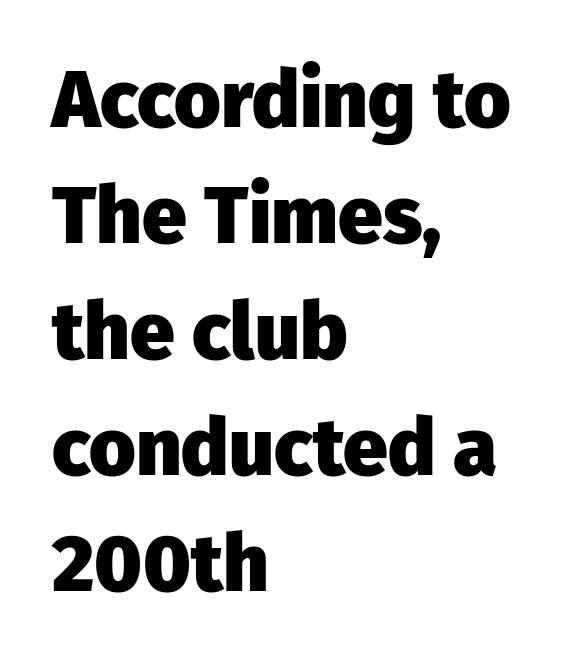
{"serif": "no", "italic": "no", "bold": "yes", "weight": "heavy", "width": "normal", "stroke_contrast": "low", "x_height": "medium", "monospaced": "no", "underline": "no", "align": "left", "line_spacing": "normal", "line_spacing_ratio": 1.45, "letter_spacing": "normal", "letter_spacing_em": 0.0, "glyph_px": 80}
